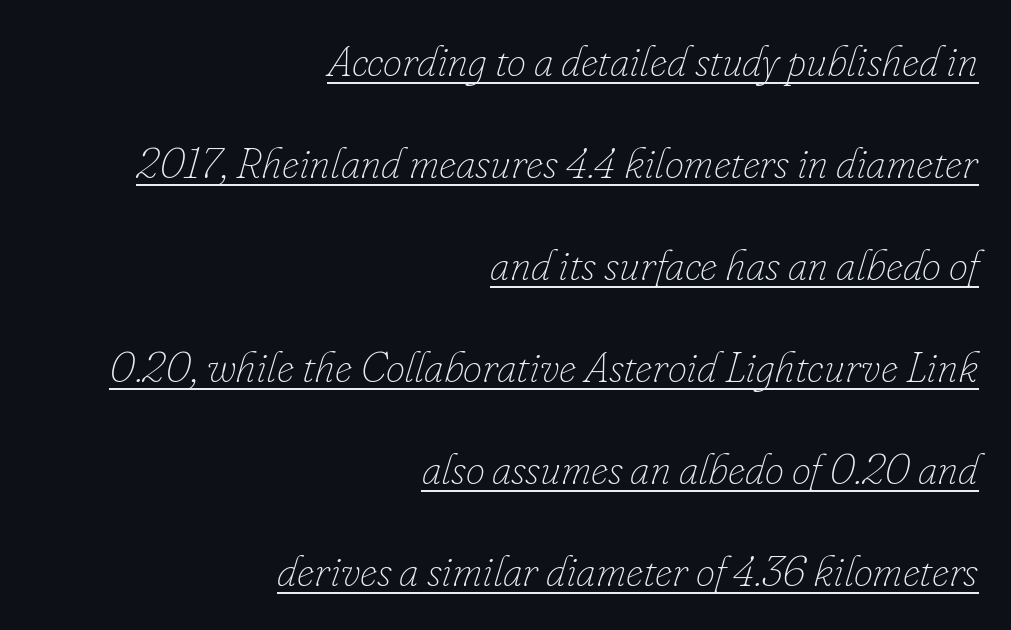
Here the designer chose a conventional face with non-uniform glyph widths. Casual observation: everything's shoved over to the right. Ink coverage per letter is moderate at most. Slanted lettering throughout.
